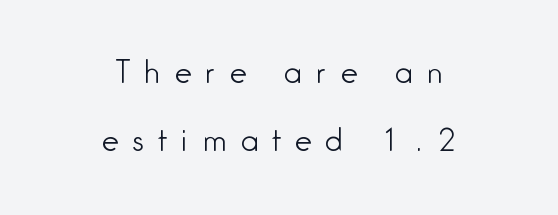
{"serif": "no", "italic": "no", "bold": "no", "weight": "light", "width": "condensed", "stroke_contrast": "low", "x_height": "medium", "monospaced": "no", "underline": "no", "align": "center", "line_spacing": "loose", "line_spacing_ratio": 2.28, "letter_spacing": "wide", "letter_spacing_em": 0.49, "glyph_px": 30}
